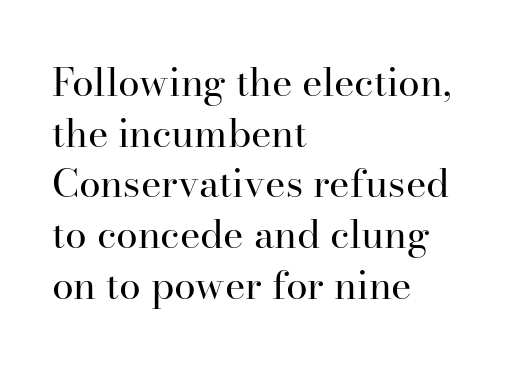
The image shows 39 px regular-weight serif type, upright; set left-aligned, normal line spacing (1.3x), normal letter spacing, not underlined; high stroke contrast and a small x-height.
